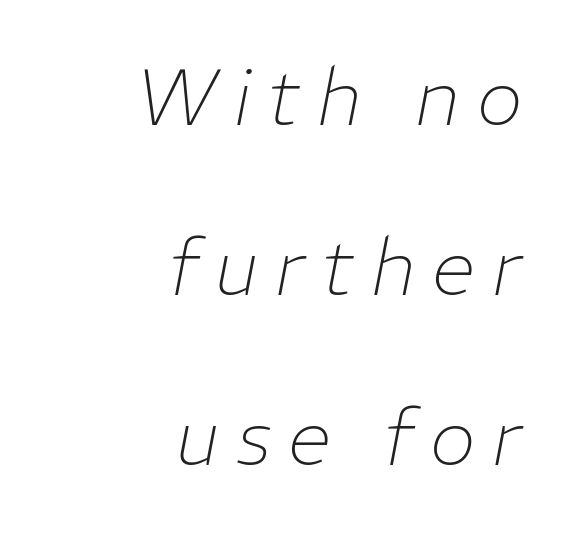
{"italic": "yes", "lean": "right", "slant_degrees": 11, "bold": "no", "weight": "thin", "width": "normal", "stroke_contrast": "low", "x_height": "medium", "monospaced": "no", "underline": "no", "align": "right", "line_spacing": "loose", "line_spacing_ratio": 2.18, "letter_spacing": "wide", "letter_spacing_em": 0.22, "glyph_px": 78}
